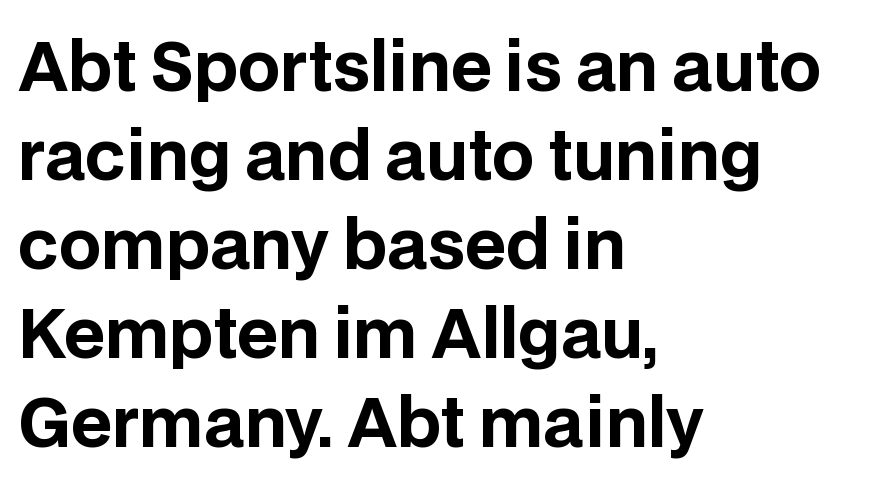
Typeset ragged right — the left edge is the straight one. Evenly set lines give the paragraph a standard silhouette. A sans-serif font was chosen for this passage. Typesetter's note: full bold, strokes at maximum text heaviness. The foot of each line stays bare and open.
